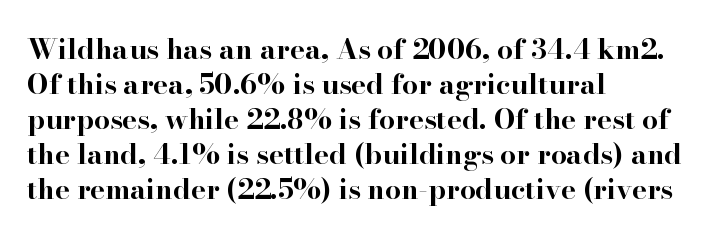
{"serif": "yes", "italic": "no", "bold": "yes", "weight": "bold", "width": "wide", "stroke_contrast": "high", "x_height": "small", "monospaced": "no", "underline": "no", "align": "left", "line_spacing": "normal", "line_spacing_ratio": 1.25, "letter_spacing": "normal", "letter_spacing_em": 0.0, "glyph_px": 28}
